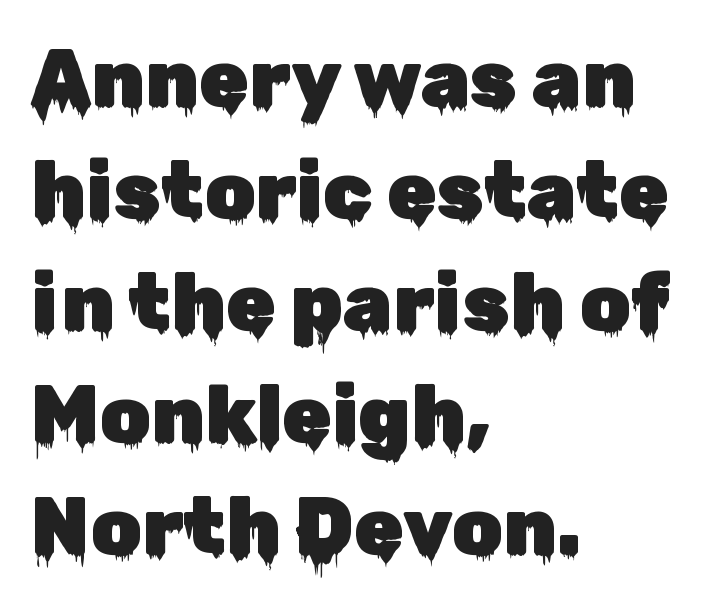
Q: Is the text italic (slanted)? A: No, it is upright.
Q: Is the typeface a serif or a sans-serif typeface? A: Sans-serif.
Q: Is the text underlined? A: No.
Q: How is the paragraph aligned? A: Left-aligned.
Q: Is the spacing between letters normal or unusually wide? A: Normal.
Q: Is the spacing between lines tight, normal or loose? A: Normal.
Q: Width (condensed, normal, or wide)? A: Normal.
Q: Stroke contrast? A: Low.
Q: x-height? A: Medium.
Q: Monospaced? A: No.
